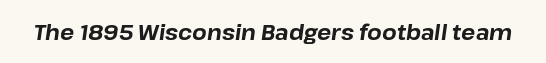
{"italic": "yes", "lean": "right", "slant_degrees": 8, "bold": "yes", "underline": "no", "letter_spacing": "normal", "letter_spacing_em": 0.0, "glyph_px": 21}
